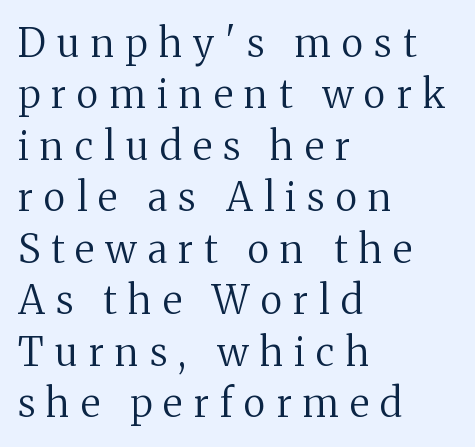
Q: Is the text bold? A: No.
Q: Is the text italic (slanted)? A: No, it is upright.
Q: Is the typeface a serif or a sans-serif typeface? A: Serif.
Q: Is the text underlined? A: No.
Q: How is the paragraph aligned? A: Left-aligned.
Q: Is the spacing between letters normal or unusually wide? A: Unusually wide.
Q: Is the spacing between lines tight, normal or loose? A: Normal.
Q: Width (condensed, normal, or wide)? A: Normal.
Q: Stroke contrast? A: Medium.
Q: x-height? A: Medium.
Q: Monospaced? A: No.
